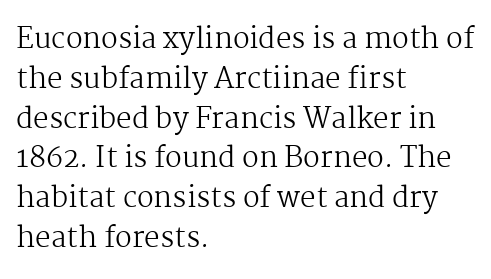
The image shows 28 px regular-weight serif type, upright; set left-aligned, normal line spacing (1.42x), normal letter spacing, not underlined; medium stroke contrast and a medium x-height.
